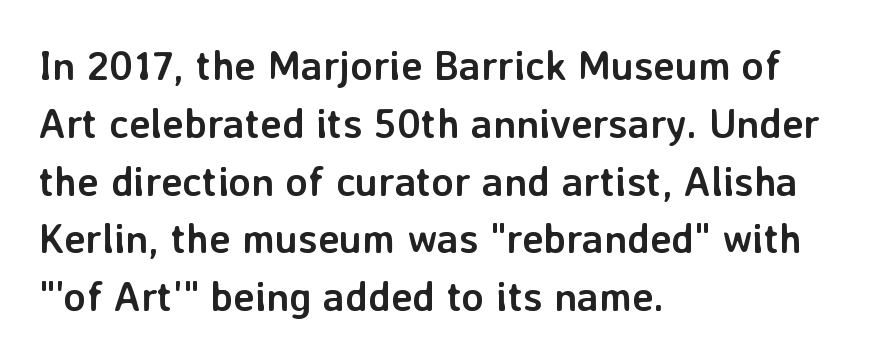
The image shows 41 px semibold sans-serif type, upright; set left-aligned, normal line spacing (1.41x), normal letter spacing, not underlined; low stroke contrast and a medium x-height.
